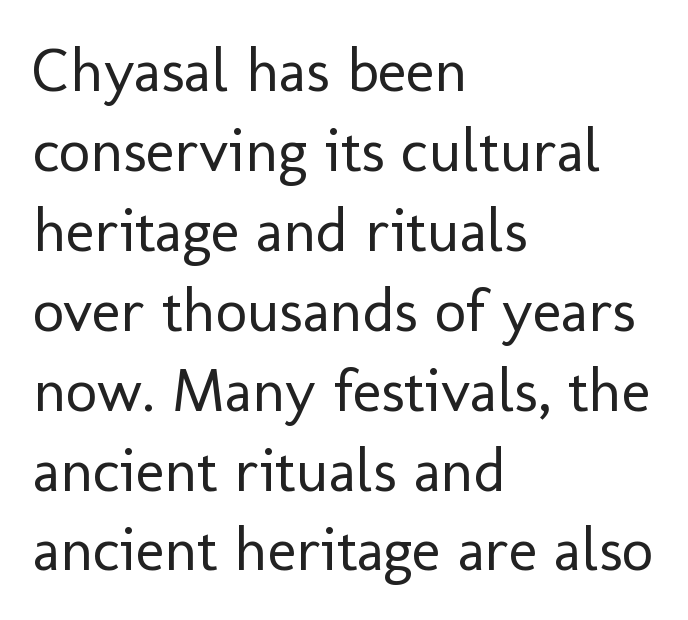
The image shows 61 px regular-weight sans-serif type, upright; set left-aligned, normal line spacing (1.31x), normal letter spacing, not underlined; low stroke contrast and a medium x-height.
